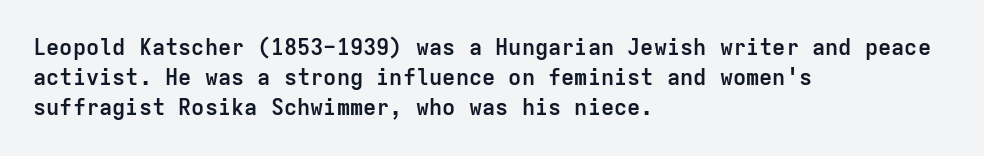
The paragraph shown leans on its left margin. This block has exactly the height ordinary leading produces. Italic: no, the glyphs are upright roman. The baseline area is clear.
